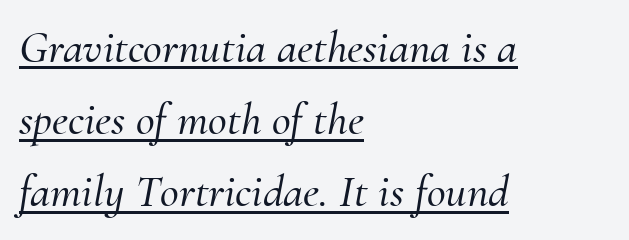
{"serif": "yes", "italic": "yes", "lean": "right", "slant_degrees": 10, "width": "normal", "stroke_contrast": "medium", "x_height": "small", "monospaced": "no", "underline": "yes", "align": "left", "line_spacing": "normal", "line_spacing_ratio": 1.57, "letter_spacing": "normal", "letter_spacing_em": 0.0, "glyph_px": 46}
